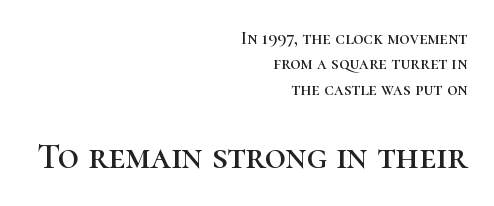
The glyphs are unaccompanied by any horizontal stroke below them. This sample is right-justified, so line beginnings fall wherever the words allow. What stands out about the letter spacing? Nothing — it is the standard amount. Tall strokes in this sample are plumb rather than angled. Character widths vary here, with narrow letters taking less room than wide ones.
